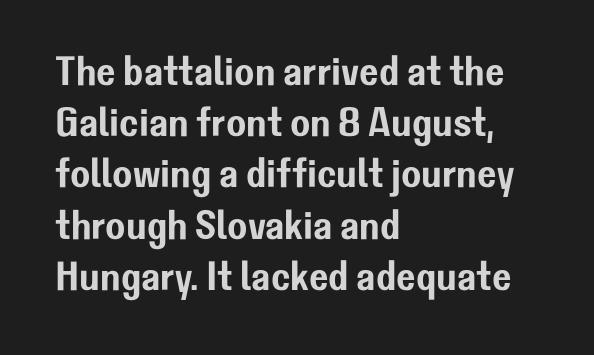
{"serif": "no", "italic": "no", "width": "normal", "stroke_contrast": "low", "x_height": "medium", "monospaced": "no", "underline": "no", "align": "left", "line_spacing": "normal", "line_spacing_ratio": 1.25, "letter_spacing": "normal", "letter_spacing_em": 0.0, "glyph_px": 41}
